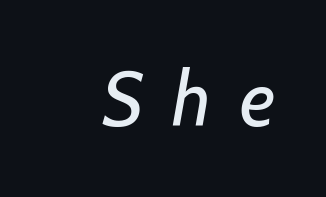
Q: Is the text bold? A: No.
Q: Is the text italic (slanted)? A: Yes, it leans right by about 7 degrees.
Q: Is the text underlined? A: No.
Q: Is the spacing between letters normal or unusually wide? A: Unusually wide.
Q: Width (condensed, normal, or wide)? A: Normal.
Q: Stroke contrast? A: Low.
Q: x-height? A: Medium.
Q: Monospaced? A: No.
